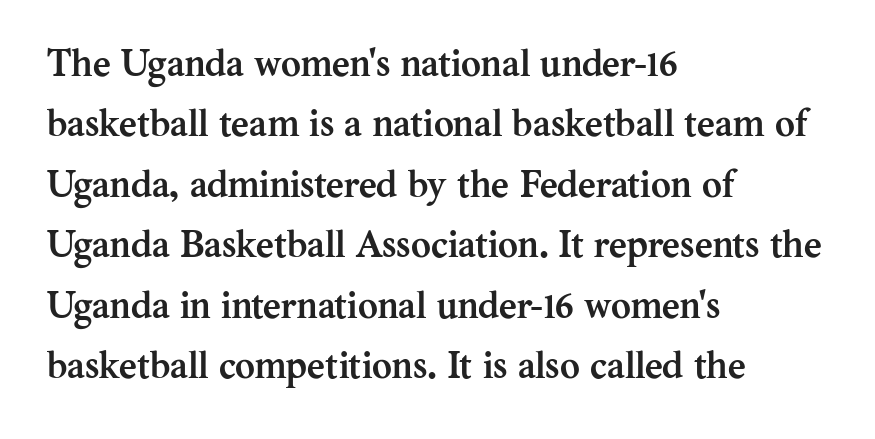
{"serif": "yes", "italic": "no", "bold": "yes", "weight": "semibold", "width": "normal", "stroke_contrast": "medium", "x_height": "medium", "monospaced": "no", "underline": "no", "align": "left", "line_spacing": "normal", "line_spacing_ratio": 1.59, "letter_spacing": "normal", "letter_spacing_em": 0.0, "glyph_px": 38}
